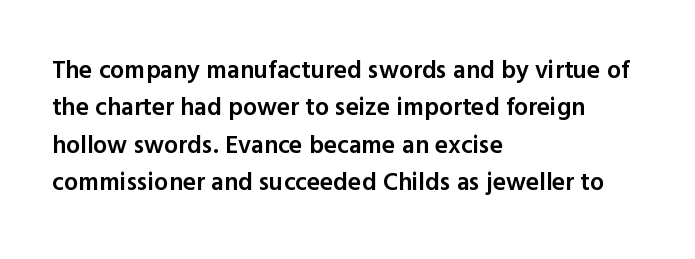
{"italic": "no", "bold": "semi", "underline": "no", "align": "left", "line_spacing": "normal", "line_spacing_ratio": 1.5, "letter_spacing": "normal", "letter_spacing_em": 0.0, "glyph_px": 25}
